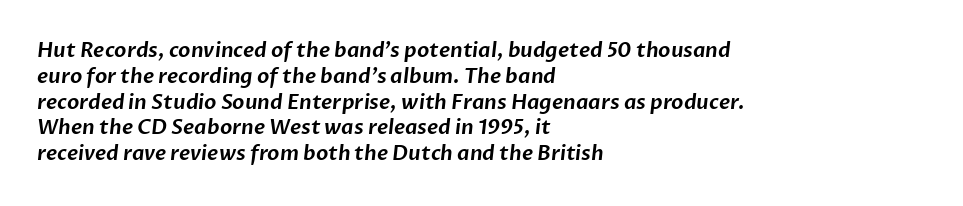
Q: Is the text underlined? A: No.
Q: How is the paragraph aligned? A: Left-aligned.
Q: Is the spacing between letters normal or unusually wide? A: Normal.
Q: Is the spacing between lines tight, normal or loose? A: Normal.
